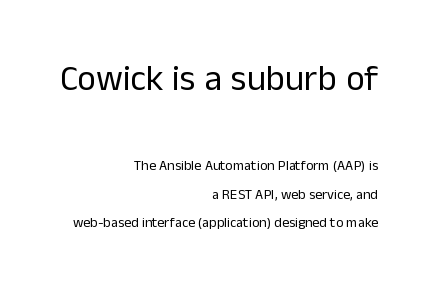
These lines are rendered in a variable-pitch font. Letters rest on an invisible, unmarked baseline. The passage shown has conventional tracking throughout. This rendering uses right alignment, leaving the left contour irregular. This is not heavy type; no bold has been used. Nope, not italic — everything's standing straight.
